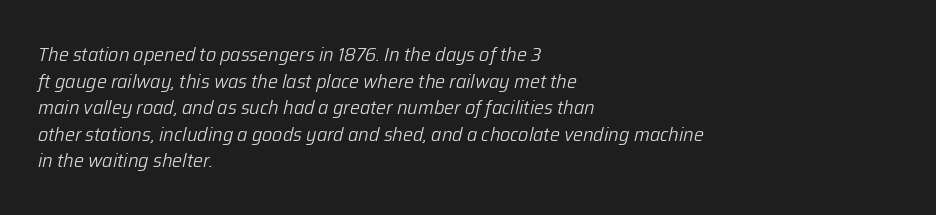
{"italic": "yes", "lean": "right", "slant_degrees": 12, "bold": "no", "underline": "no", "align": "left", "line_spacing": "normal", "line_spacing_ratio": 1.33, "letter_spacing": "normal", "letter_spacing_em": 0.0, "glyph_px": 20}
